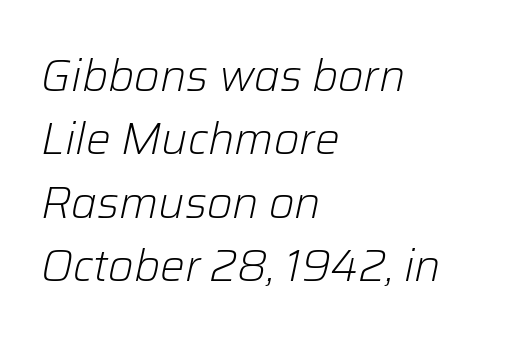
{"italic": "yes", "lean": "right", "slant_degrees": 12, "bold": "no", "weight": "light", "width": "normal", "stroke_contrast": "low", "x_height": "medium", "monospaced": "no", "underline": "no", "align": "left", "line_spacing": "normal", "line_spacing_ratio": 1.44, "letter_spacing": "normal", "letter_spacing_em": 0.0, "glyph_px": 44}
